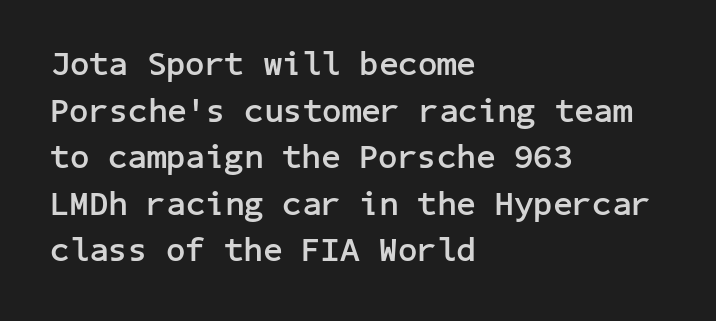
A full-strength bold gives these letters their thick strokes. In CSS terms this would be text-align: left. This rendering features lettering with no underline. Regular leading. The letters stand straight up with perfectly vertical stems. How are the letters spaced? Ordinarily, with no added tracking.
